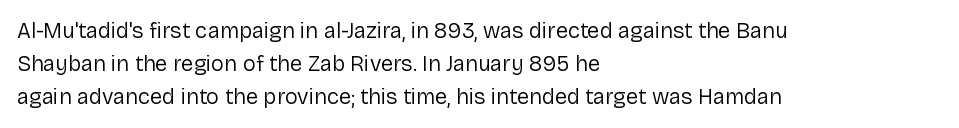
The image shows 22 px text type, upright; set left-aligned, normal line spacing (1.51x), normal letter spacing, not underlined.
